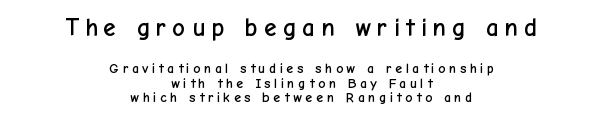
Ordinary non-slanted type is in use. Larger block? The one above; the one below is distinctly smaller. The type is letterspaced generously, with wide tracking. Tightly led — the rows are bunched. Leftover space on each line is divided equally before and after the words. Underline: absent.
